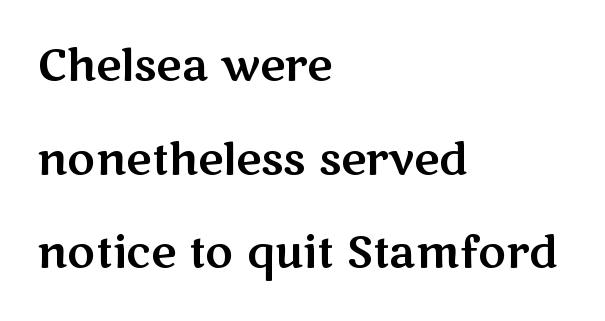
The image shows 43 px wide sans-serif type, upright; set left-aligned, loose line spacing (2.18x), normal letter spacing, not underlined; medium stroke contrast and a medium x-height.
